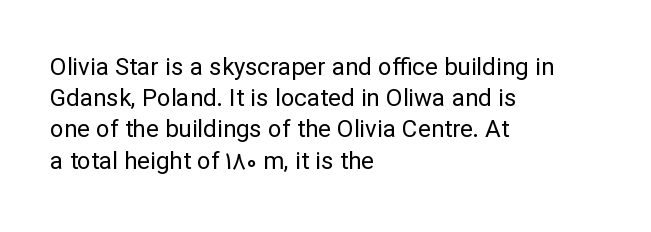
Q: Is the text bold? A: No.
Q: Is the text italic (slanted)? A: No, it is upright.
Q: Is the text underlined? A: No.
Q: How is the paragraph aligned? A: Left-aligned.
Q: Is the spacing between letters normal or unusually wide? A: Normal.
Q: Is the spacing between lines tight, normal or loose? A: Normal.
